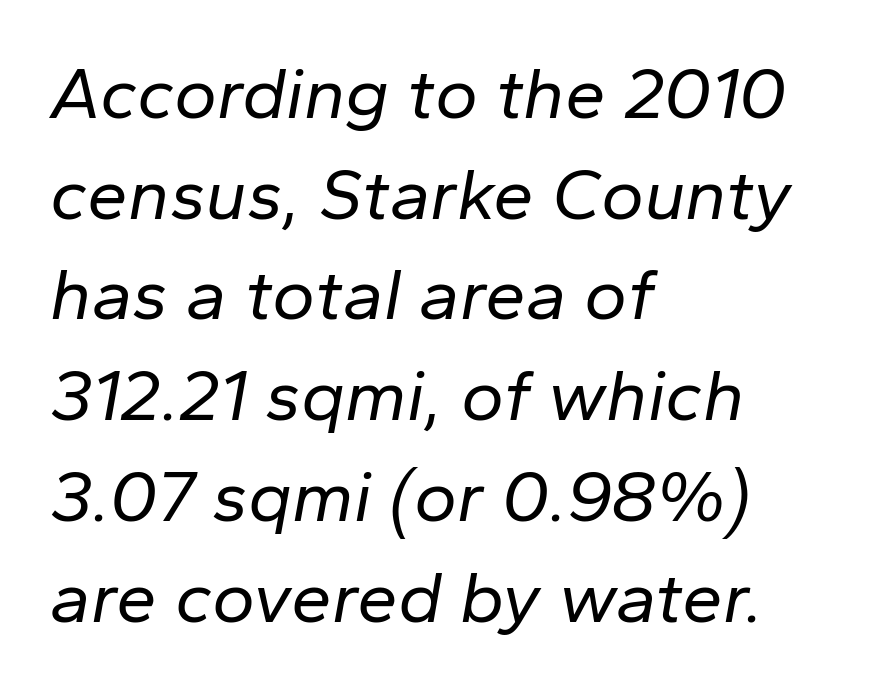
Q: Is the text bold? A: No.
Q: Is the text italic (slanted)? A: Yes, it leans right by about 10 degrees.
Q: Is the text underlined? A: No.
Q: How is the paragraph aligned? A: Left-aligned.
Q: Is the spacing between letters normal or unusually wide? A: Normal.
Q: Is the spacing between lines tight, normal or loose? A: Normal.
Q: Width (condensed, normal, or wide)? A: Normal.
Q: Stroke contrast? A: Low.
Q: x-height? A: Medium.
Q: Monospaced? A: No.
